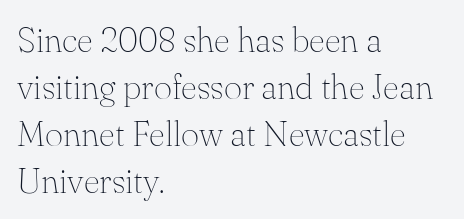
{"serif": "yes", "italic": "no", "bold": "no", "weight": "thin", "width": "normal", "stroke_contrast": "medium", "x_height": "small", "monospaced": "no", "underline": "no", "align": "left", "line_spacing": "normal", "line_spacing_ratio": 1.34, "letter_spacing": "normal", "letter_spacing_em": 0.0, "glyph_px": 35}
